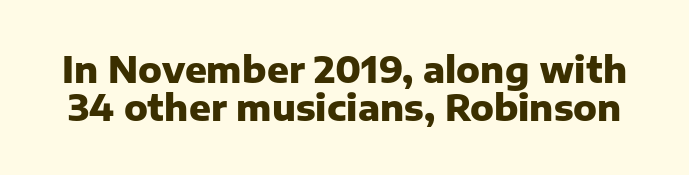
The image shows 36 px heavy sans-serif type, upright; set tight line spacing (1.06x), normal letter spacing, not underlined; low stroke contrast and a medium x-height.
